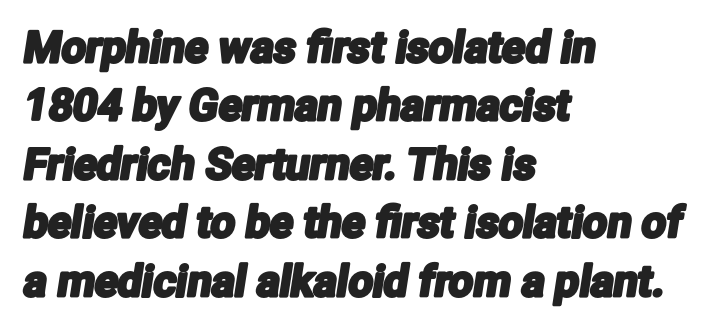
The rendering uses natural spacing where letterforms have individual widths. These lines stack with their left ends in a neat column. Baseline-to-baseline distance is the conventional proportion of letter height. Clear beneath every line of the passage.
